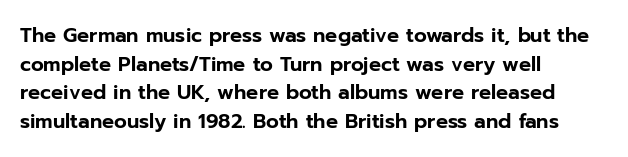
Every character sits straight up, as roman type does. The glyphs are unaccompanied by any horizontal stroke below them. Normally led — the rows are evenly, conventionally spaced. If you drew a ruler down the left edge, every line would touch it. The type is set solid horizontally, with unmodified tracking.
